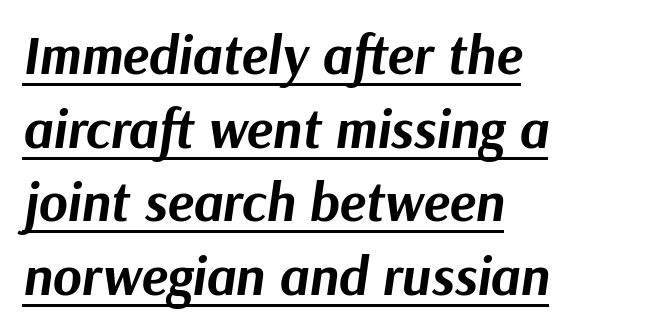
The image shows 55 px bold type, italic (leaning right); set left-aligned, normal line spacing (1.34x), normal letter spacing, underlined; medium stroke contrast and a medium x-height.
